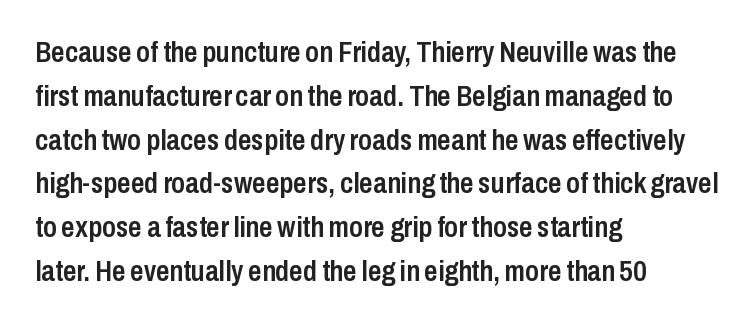
Glyph-to-glyph distance matches everyday printed text. Only glyphs here, with clear space below each row. The rag falls on the right side of this text block. You could not count columns in this text — the font is proportionally spaced.
